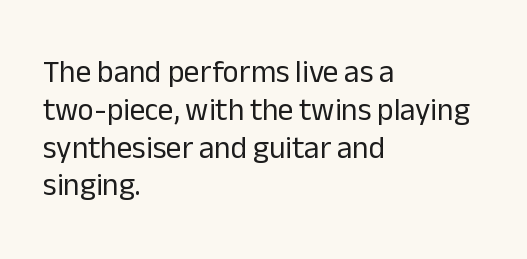
The image shows 31 px regular-weight sans-serif type, upright; set left-aligned, line spacing 1.22x, normal letter spacing, not underlined; low stroke contrast and a medium x-height.
